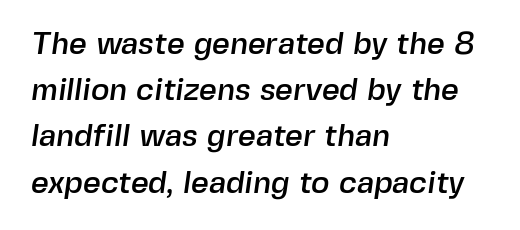
The gaps between neighbouring characters are ordinary and unremarkable. A typesetter would call this proportional, since set widths differ per character. A classic flush-left, rag-right setting is used for this passage. Nothing sits at the stroke ends, so this counts as sans-serif. Only glyphs here, with clear space below each row. Each new line begins a customary step beneath the previous one.
